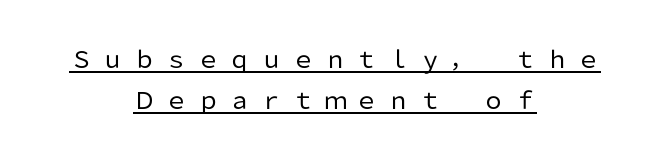
{"italic": "no", "bold": "no", "underline": "yes", "align": "center", "line_spacing_ratio": 1.8, "letter_spacing": "wide", "letter_spacing_em": 0.38, "glyph_px": 23}
